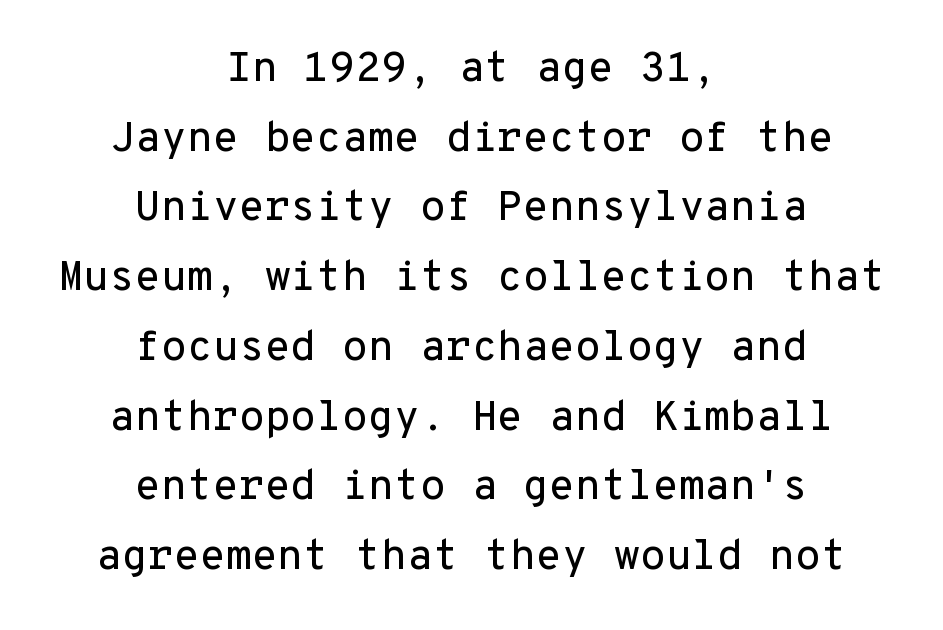
Q: Is the text italic (slanted)? A: No, it is upright.
Q: Is the typeface a serif or a sans-serif typeface? A: Sans-serif.
Q: Is the text underlined? A: No.
Q: How is the paragraph aligned? A: Centered.
Q: Is the spacing between letters normal or unusually wide? A: Normal.
Q: Is the spacing between lines tight, normal or loose? A: Normal.
Q: Width (condensed, normal, or wide)? A: Normal.
Q: Stroke contrast? A: Low.
Q: x-height? A: Medium.
Q: Monospaced? A: Yes.
